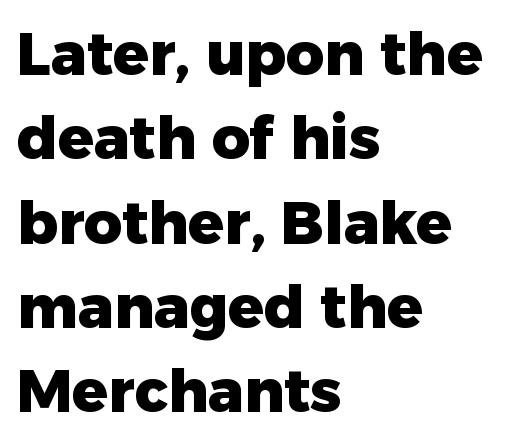
Q: Is the text bold? A: Yes.
Q: Is the text italic (slanted)? A: No, it is upright.
Q: Is the typeface a serif or a sans-serif typeface? A: Sans-serif.
Q: Is the text underlined? A: No.
Q: How is the paragraph aligned? A: Left-aligned.
Q: Is the spacing between letters normal or unusually wide? A: Normal.
Q: Is the spacing between lines tight, normal or loose? A: Normal.
Q: Width (condensed, normal, or wide)? A: Normal.
Q: Stroke contrast? A: Low.
Q: x-height? A: Medium.
Q: Monospaced? A: No.
